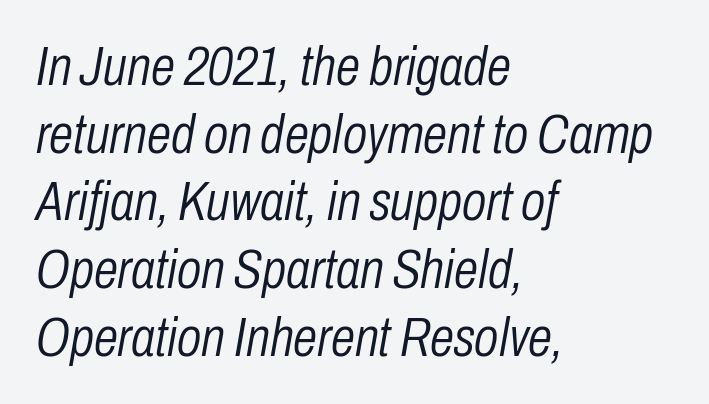
The image shows 55 px light, condensed type, italic (leaning right); set left-aligned, line spacing 1.23x, normal letter spacing, not underlined; low stroke contrast and a medium x-height.
